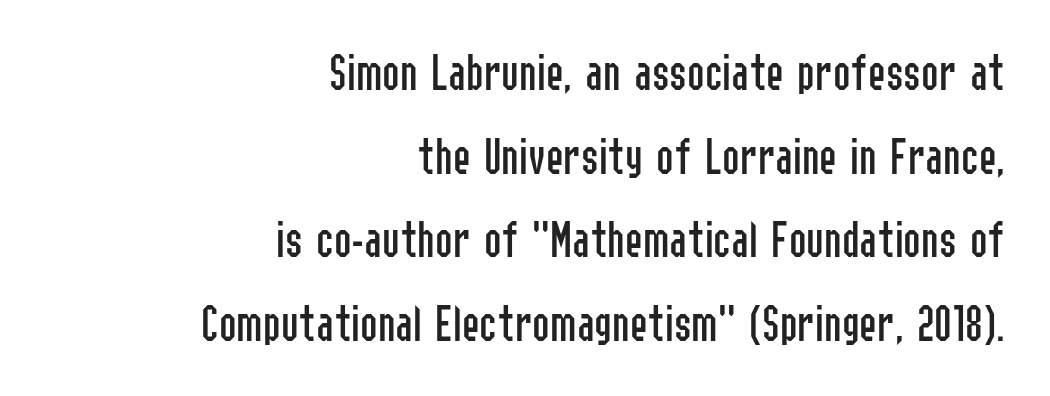
{"serif": "no", "italic": "no", "bold": "no", "weight": "regular", "width": "condensed", "stroke_contrast": "low", "x_height": "medium", "monospaced": "no", "underline": "no", "align": "right", "line_spacing": "normal", "line_spacing_ratio": 1.58, "letter_spacing": "normal", "letter_spacing_em": 0.0, "glyph_px": 53}
